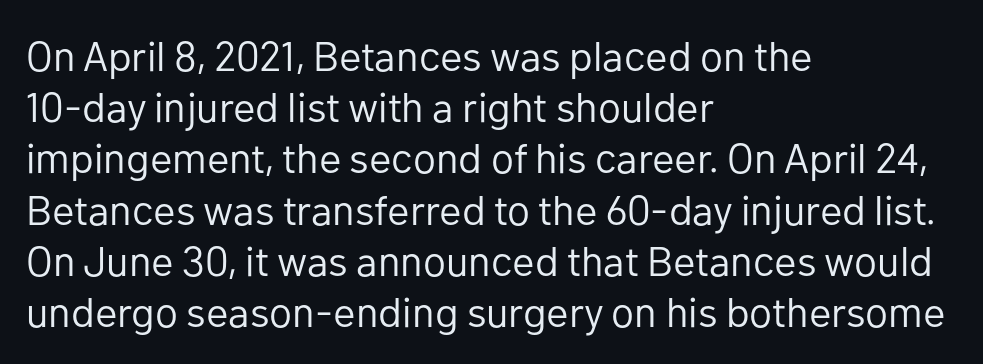
Q: Is the text bold? A: No.
Q: Is the text italic (slanted)? A: No, it is upright.
Q: Is the typeface a serif or a sans-serif typeface? A: Sans-serif.
Q: Is the text underlined? A: No.
Q: How is the paragraph aligned? A: Left-aligned.
Q: Is the spacing between letters normal or unusually wide? A: Normal.
Q: Width (condensed, normal, or wide)? A: Normal.
Q: Stroke contrast? A: Low.
Q: x-height? A: Medium.
Q: Monospaced? A: No.
